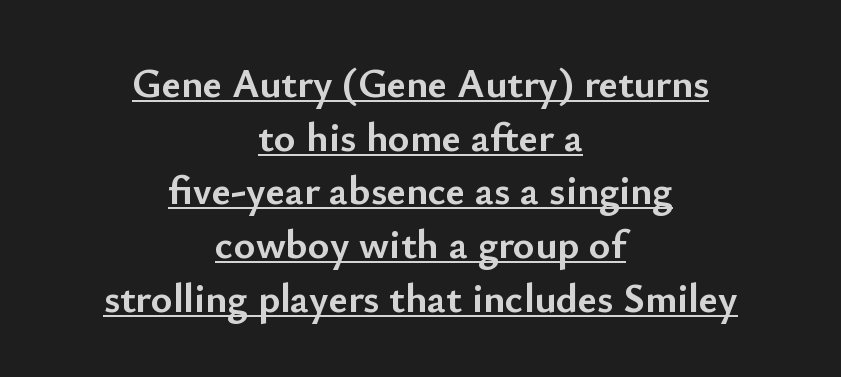
This rendering features underlined lettering. The letters advance in unequal steps, a hallmark of proportional type. The passage shown is typeset with a sans-serif family. Alignment: centered. Heft: maximum for text — a bold. This block has exactly the height ordinary leading produces.
